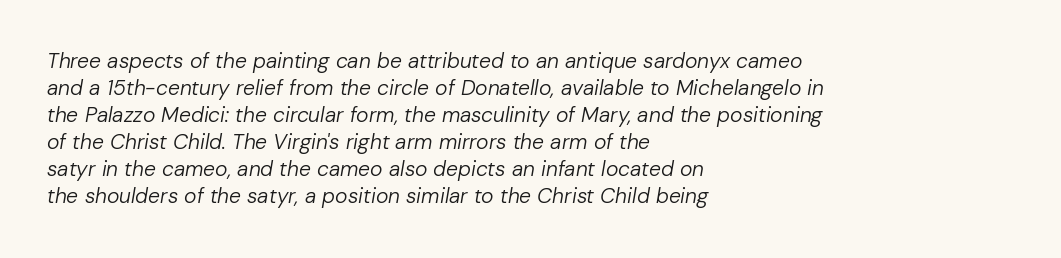
Q: Is the text bold? A: No.
Q: Is the text italic (slanted)? A: Yes, it leans right by about 10 degrees.
Q: Is the text underlined? A: No.
Q: How is the paragraph aligned? A: Left-aligned.
Q: Is the spacing between letters normal or unusually wide? A: Normal.
Q: Is the spacing between lines tight, normal or loose? A: Normal.
